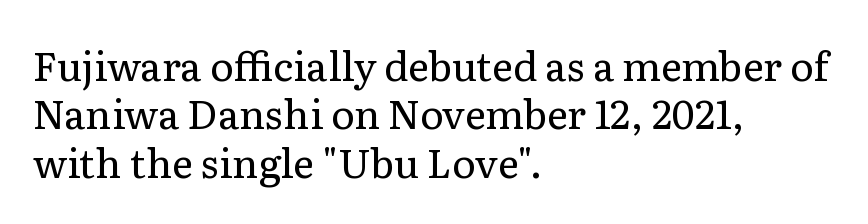
Q: Is the text bold? A: No.
Q: Is the text italic (slanted)? A: No, it is upright.
Q: Is the typeface a serif or a sans-serif typeface? A: Serif.
Q: Is the text underlined? A: No.
Q: How is the paragraph aligned? A: Left-aligned.
Q: Is the spacing between letters normal or unusually wide? A: Normal.
Q: Width (condensed, normal, or wide)? A: Normal.
Q: Stroke contrast? A: Low.
Q: x-height? A: Medium.
Q: Monospaced? A: No.
